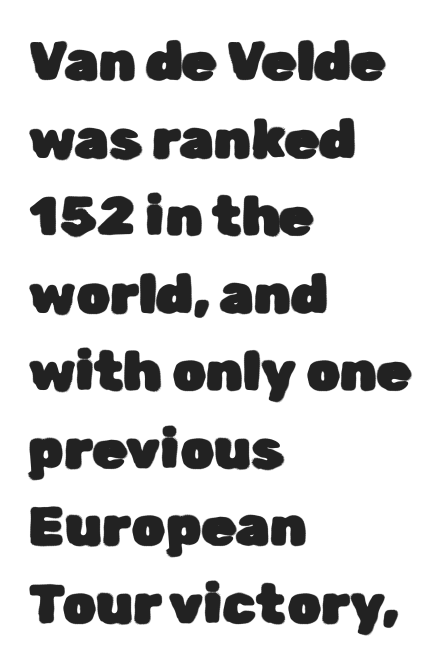
A clean baseline with only descenders dipping below it. Compared with typical body copy, the letter spacing here is the same. What's the leading like? Ordinary, nothing unusual. Proportional: the letters do not fall into vertical columns. The paragraph has a hard left edge and a soft right edge.
